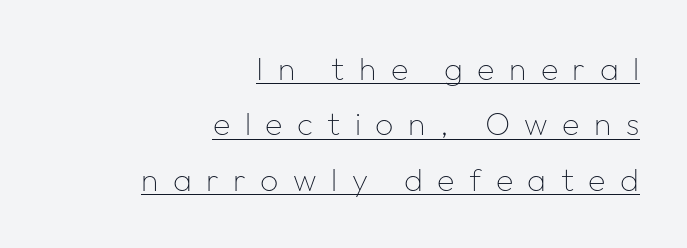
The image shows 32 px thin sans-serif type, upright; set right-aligned, line spacing 1.73x, unusually wide letter spacing (+0.45 em), underlined; low stroke contrast and a medium x-height.
